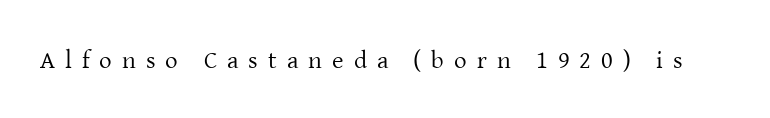
The image shows 25 px text type, upright; set unusually wide letter spacing (+0.4 em), not underlined.
